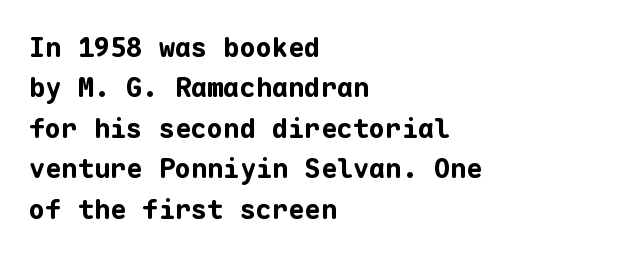
The image shows 27 px bold type, upright; set left-aligned, normal line spacing (1.5x), normal letter spacing, not underlined.
